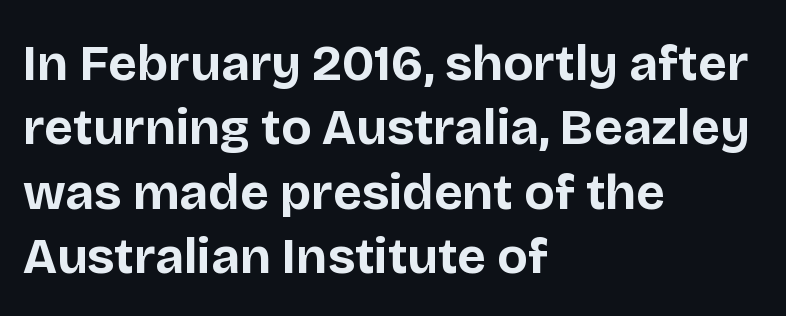
The image shows 50 px bold sans-serif type, upright; set left-aligned, normal line spacing (1.29x), normal letter spacing, not underlined; low stroke contrast and a large x-height.
